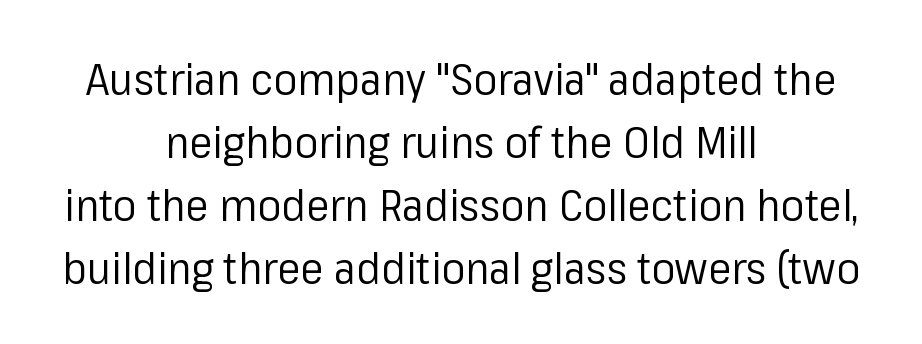
Q: Is the text bold? A: No.
Q: Is the text italic (slanted)? A: No, it is upright.
Q: Is the typeface a serif or a sans-serif typeface? A: Sans-serif.
Q: Is the text underlined? A: No.
Q: How is the paragraph aligned? A: Centered.
Q: Is the spacing between letters normal or unusually wide? A: Normal.
Q: Is the spacing between lines tight, normal or loose? A: Normal.
Q: Width (condensed, normal, or wide)? A: Normal.
Q: Stroke contrast? A: Low.
Q: x-height? A: Medium.
Q: Monospaced? A: No.
